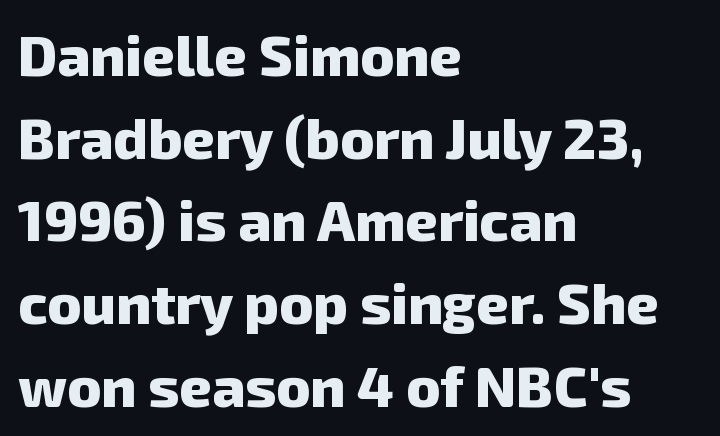
Left-aligned paragraph, ragged on the right. How are the letters spaced? Ordinarily, with no added tracking. Thick stems and heavy bowls — unmistakably bold. This block has exactly the height ordinary leading produces.
